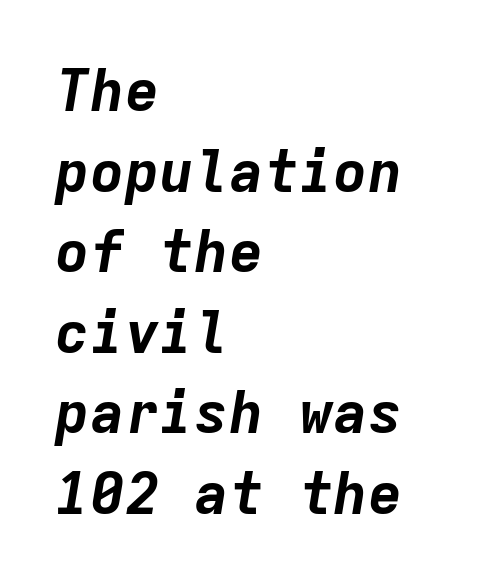
{"italic": "yes", "lean": "right", "slant_degrees": 9, "bold": "yes", "weight": "bold", "width": "normal", "stroke_contrast": "low", "x_height": "medium", "monospaced": "yes", "underline": "no", "align": "left", "line_spacing": "normal", "line_spacing_ratio": 1.39, "letter_spacing": "normal", "letter_spacing_em": 0.0, "glyph_px": 58}
